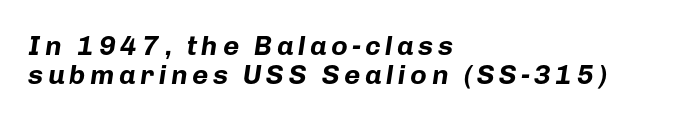
The image shows 28 px bold type, italic (leaning right); set left-aligned, tight line spacing (1.02x), not underlined; low stroke contrast and a medium x-height.
